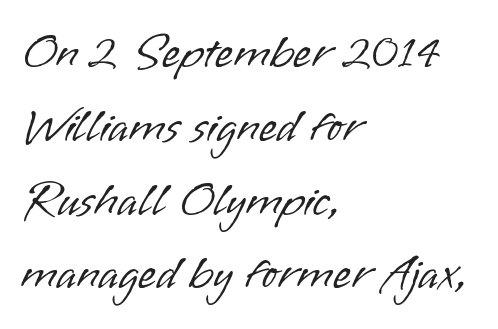
The image shows 47 px light sans-serif type; set left-aligned, normal line spacing (1.57x), normal letter spacing, not underlined; low stroke contrast and a small x-height.
